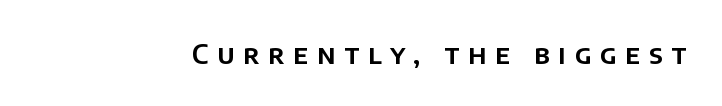
Compared with typical body copy, the letter spacing here is much looser. The baseline area is clear. Posture: straight, roman, zero tilt.
